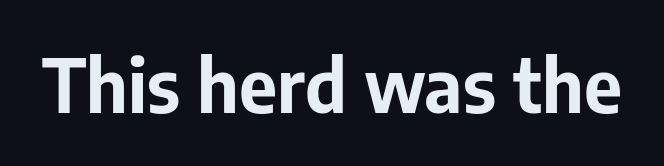
{"serif": "no", "italic": "no", "bold": "yes", "weight": "bold", "width": "normal", "stroke_contrast": "low", "x_height": "medium", "monospaced": "no", "underline": "no", "letter_spacing": "normal", "letter_spacing_em": 0.0, "glyph_px": 74}
